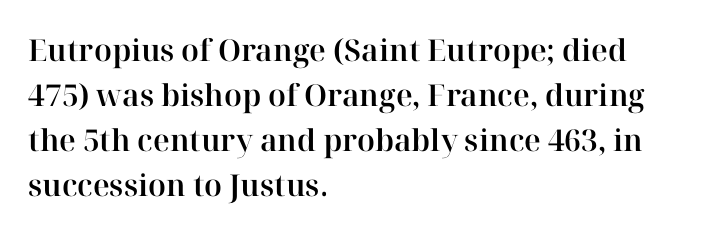
{"serif": "yes", "italic": "no", "width": "normal", "stroke_contrast": "high", "x_height": "medium", "monospaced": "no", "underline": "no", "align": "left", "line_spacing": "normal", "line_spacing_ratio": 1.5, "letter_spacing": "normal", "letter_spacing_em": 0.0, "glyph_px": 30}
